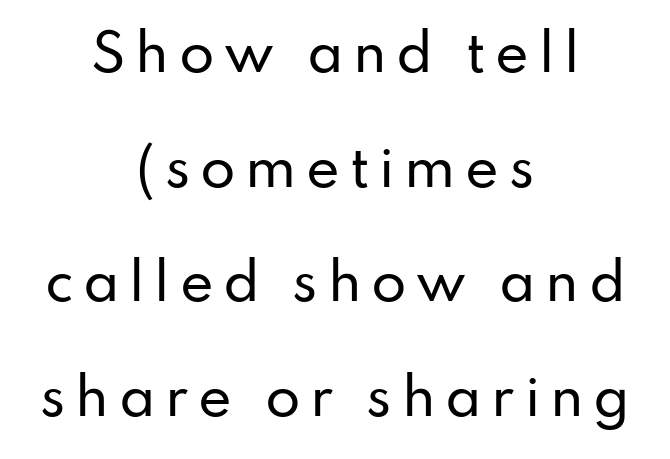
Q: Is the text italic (slanted)? A: No, it is upright.
Q: Is the typeface a serif or a sans-serif typeface? A: Sans-serif.
Q: Is the text underlined? A: No.
Q: How is the paragraph aligned? A: Centered.
Q: Is the spacing between lines tight, normal or loose? A: Loose.
Q: Width (condensed, normal, or wide)? A: Normal.
Q: Stroke contrast? A: Low.
Q: x-height? A: Small.
Q: Monospaced? A: No.
